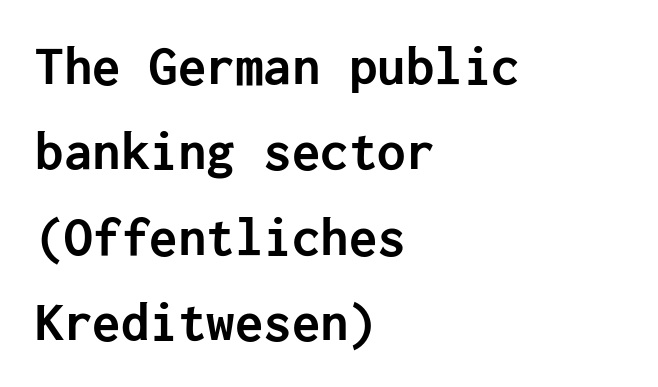
The image shows 57 px semibold sans-serif type, upright; set left-aligned, normal line spacing (1.5x), normal letter spacing, not underlined; low stroke contrast and a medium x-height.
